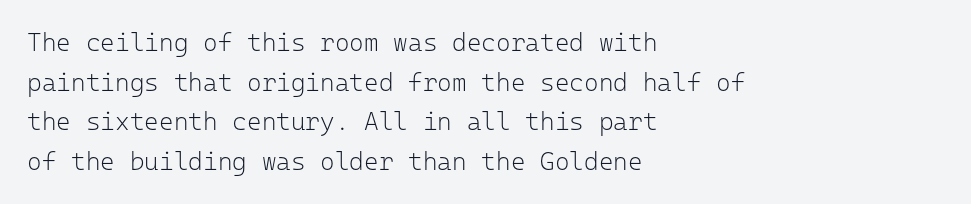
Q: Is the text bold? A: No.
Q: Is the text italic (slanted)? A: No, it is upright.
Q: Is the text underlined? A: No.
Q: How is the paragraph aligned? A: Left-aligned.
Q: Is the spacing between letters normal or unusually wide? A: Normal.
Q: Is the spacing between lines tight, normal or loose? A: Normal.
